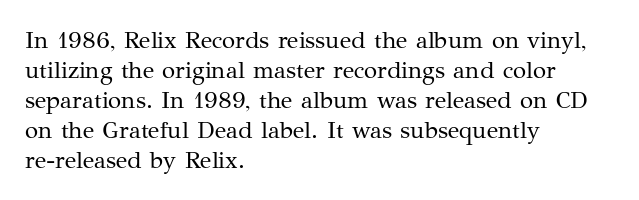
{"italic": "no", "bold": "no", "underline": "no", "align": "left", "line_spacing": "normal", "line_spacing_ratio": 1.25, "letter_spacing": "normal", "letter_spacing_em": 0.0, "glyph_px": 24}
